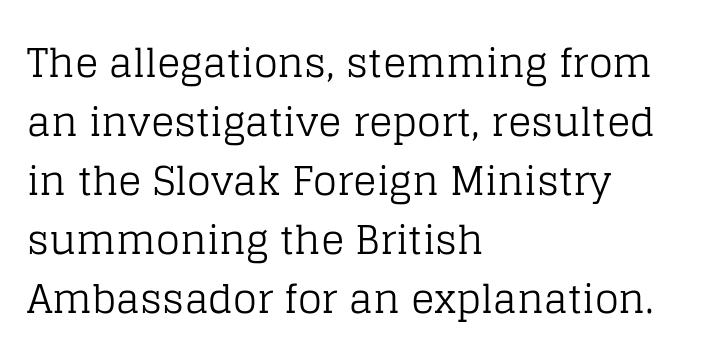
Q: Is the text bold? A: No.
Q: Is the text italic (slanted)? A: No, it is upright.
Q: Is the typeface a serif or a sans-serif typeface? A: Serif.
Q: Is the text underlined? A: No.
Q: How is the paragraph aligned? A: Left-aligned.
Q: Is the spacing between letters normal or unusually wide? A: Normal.
Q: Is the spacing between lines tight, normal or loose? A: Normal.
Q: Width (condensed, normal, or wide)? A: Normal.
Q: Stroke contrast? A: Low.
Q: x-height? A: Large.
Q: Monospaced? A: No.
